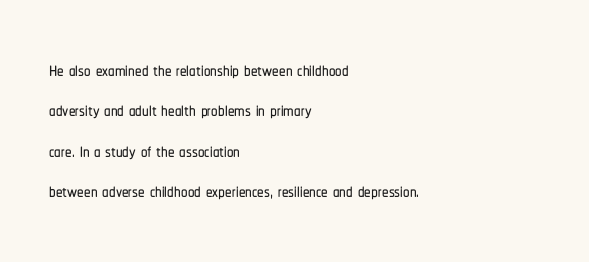
This rendering uses left alignment, leaving the right contour irregular. The vertical gap from one line to the next is medium. The space beneath each line is pristine and unruled. Does extra space separate the letters? No, they use regular spacing. Every character sits straight up, as roman type does.
